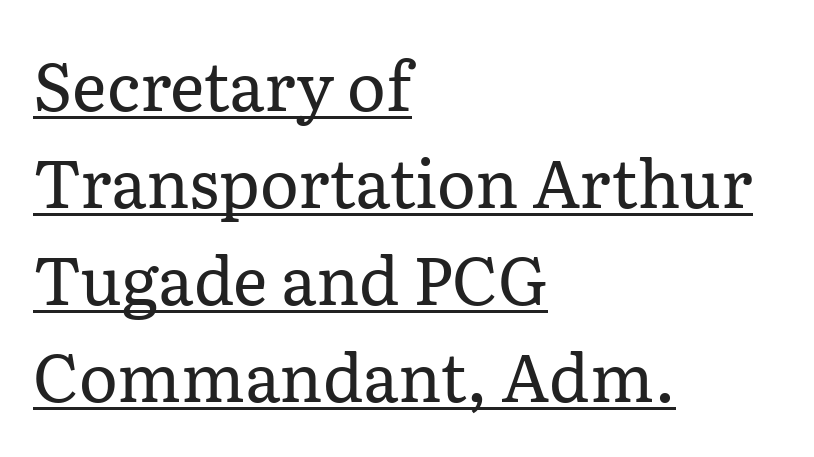
{"serif": "yes", "italic": "no", "bold": "no", "weight": "regular", "width": "normal", "stroke_contrast": "low", "x_height": "medium", "monospaced": "no", "underline": "yes", "align": "left", "line_spacing": "normal", "line_spacing_ratio": 1.47, "letter_spacing": "normal", "letter_spacing_em": 0.0, "glyph_px": 66}
